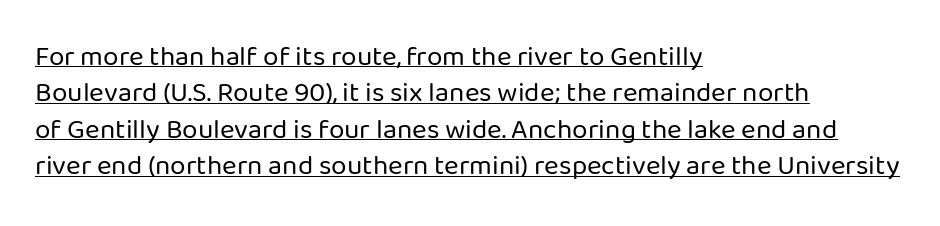
Q: Is the text bold? A: No.
Q: Is the text italic (slanted)? A: No, it is upright.
Q: Is the typeface a serif or a sans-serif typeface? A: Sans-serif.
Q: Is the text underlined? A: Yes.
Q: How is the paragraph aligned? A: Left-aligned.
Q: Is the spacing between letters normal or unusually wide? A: Normal.
Q: Is the spacing between lines tight, normal or loose? A: Normal.
Q: Width (condensed, normal, or wide)? A: Normal.
Q: Stroke contrast? A: Low.
Q: x-height? A: Medium.
Q: Monospaced? A: No.
